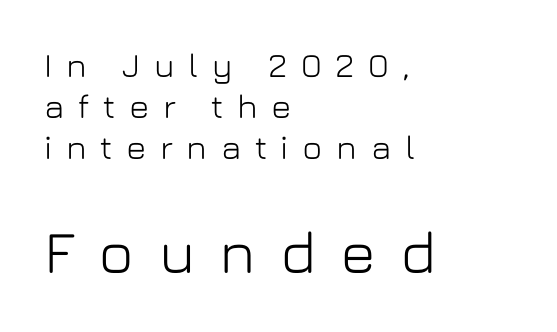
The image shows 60 px sans-serif type, upright; set left-aligned, line spacing 1.21x, unusually wide letter spacing (+0.4 em), not underlined; the second (bottom) block is 1.76x larger; low stroke contrast and a medium x-height.
